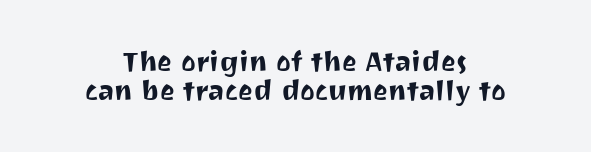
{"serif": "no", "italic": "no", "width": "normal", "stroke_contrast": "medium", "x_height": "medium", "monospaced": "no", "underline": "no", "align": "center", "line_spacing": "tight", "line_spacing_ratio": 1.03, "letter_spacing": "normal", "letter_spacing_em": 0.0, "glyph_px": 28}
